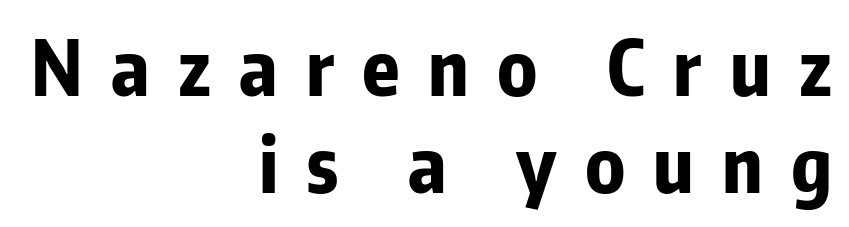
The image shows 76 px bold, condensed sans-serif type, upright; set right-aligned, normal line spacing (1.27x), unusually wide letter spacing (+0.37 em), not underlined; low stroke contrast and a medium x-height.
